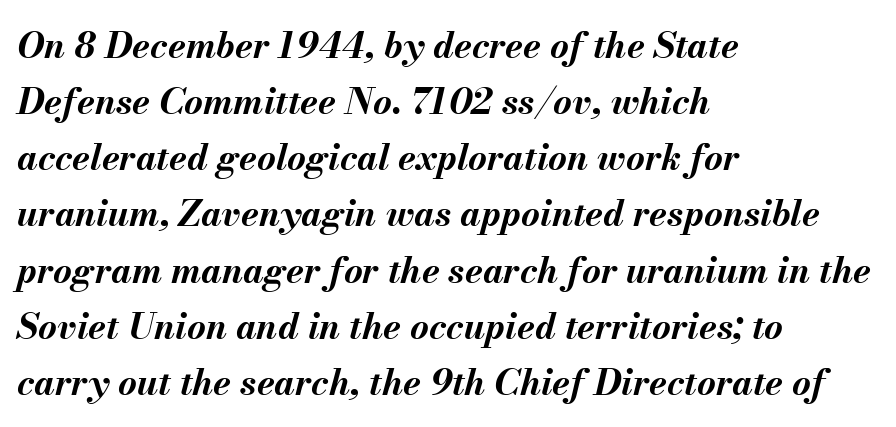
The image shows 36 px bold type, italic (leaning right); set left-aligned, normal line spacing (1.56x), normal letter spacing, not underlined; medium stroke contrast and a small x-height.
